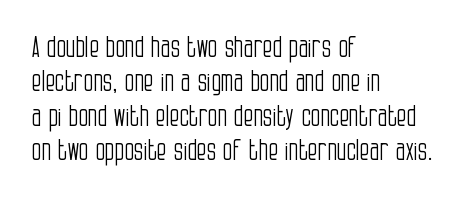
The image shows 28 px light, condensed sans-serif type, upright; set left-aligned, line spacing 1.23x, normal letter spacing, not underlined; low stroke contrast and a large x-height.
